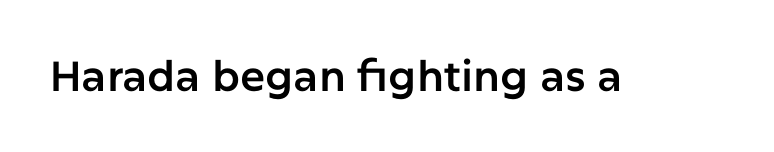
The image shows 42 px sans-serif type, upright; set normal letter spacing, not underlined; low stroke contrast and a medium x-height.
